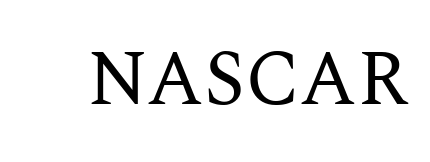
{"serif": "yes", "italic": "no", "bold": "no", "weight": "regular", "width": "normal", "stroke_contrast": "medium", "x_height": "medium", "monospaced": "no", "underline": "no", "letter_spacing": "normal", "letter_spacing_em": 0.0, "glyph_px": 77}
